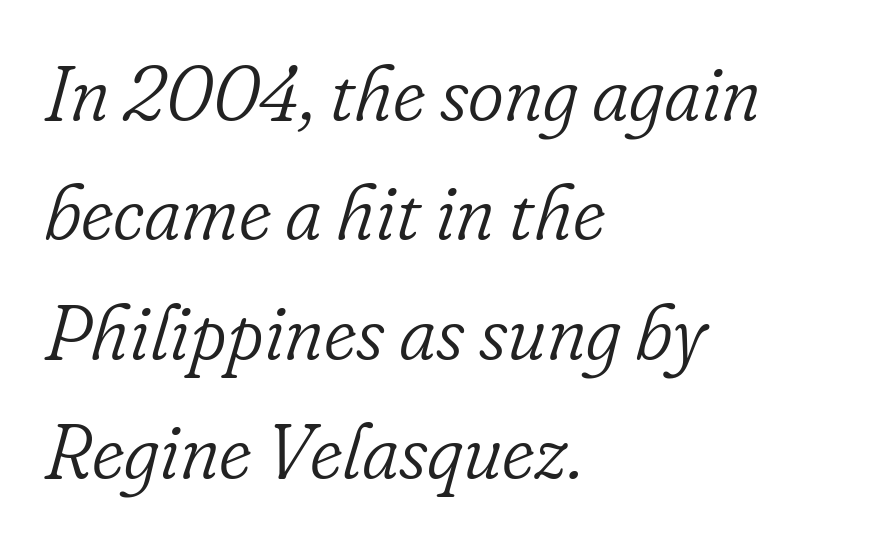
Descenders are the only things crossing below the line. The letters sit at their default tracking, neither squeezed nor spread. Is the type heavy? It reads as light-to-regular instead. Designer's note — italics engaged.
